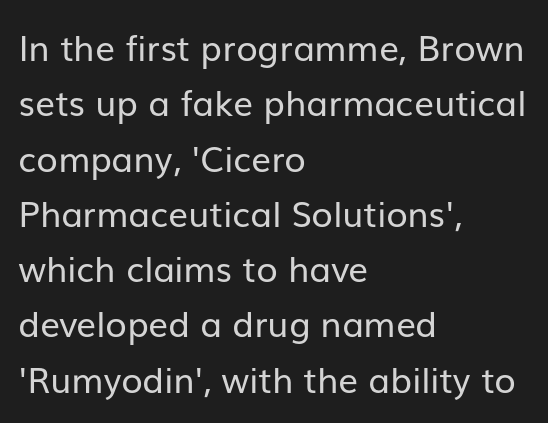
The image shows 35 px regular-weight sans-serif type, upright; set left-aligned, normal line spacing (1.58x), normal letter spacing, not underlined; low stroke contrast and a medium x-height.
